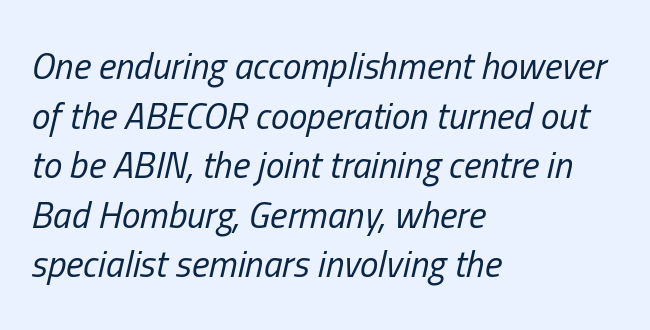
Q: Is the text bold? A: No.
Q: Is the text italic (slanted)? A: Yes, it leans right by about 13 degrees.
Q: Is the text underlined? A: No.
Q: How is the paragraph aligned? A: Left-aligned.
Q: Is the spacing between letters normal or unusually wide? A: Normal.
Q: Is the spacing between lines tight, normal or loose? A: Normal.
Q: Width (condensed, normal, or wide)? A: Condensed.
Q: Stroke contrast? A: Low.
Q: x-height? A: Medium.
Q: Monospaced? A: No.
